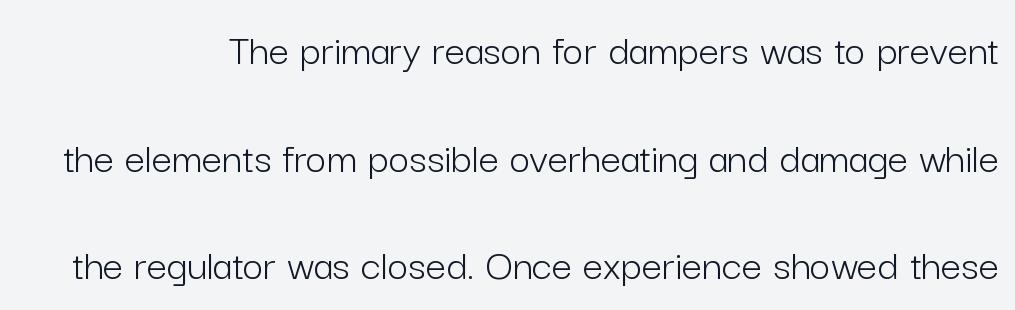
Q: Is the text bold? A: No.
Q: Is the text italic (slanted)? A: No, it is upright.
Q: Is the typeface a serif or a sans-serif typeface? A: Sans-serif.
Q: Is the text underlined? A: No.
Q: Is the spacing between letters normal or unusually wide? A: Normal.
Q: Is the spacing between lines tight, normal or loose? A: Loose.
Q: Width (condensed, normal, or wide)? A: Normal.
Q: Stroke contrast? A: Low.
Q: x-height? A: Medium.
Q: Monospaced? A: No.
